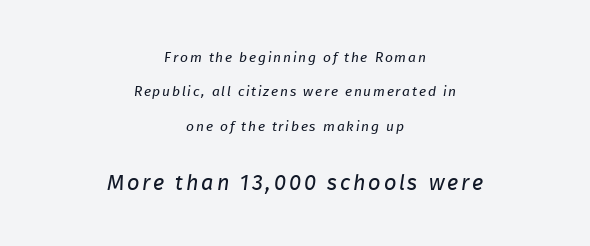
The image shows 22 px text type; set centered, loose line spacing (2.46x), not underlined; the second (bottom) block is 1.57x larger.
